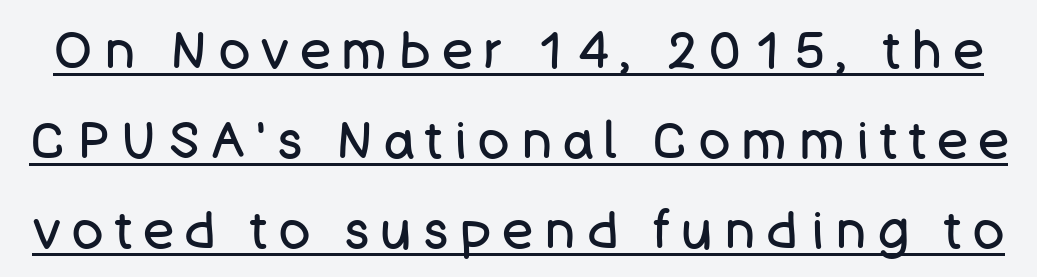
The image shows 52 px regular-weight sans-serif type, upright; set line spacing 1.73x, unusually wide letter spacing (+0.22 em), underlined; low stroke contrast and a large x-height.
